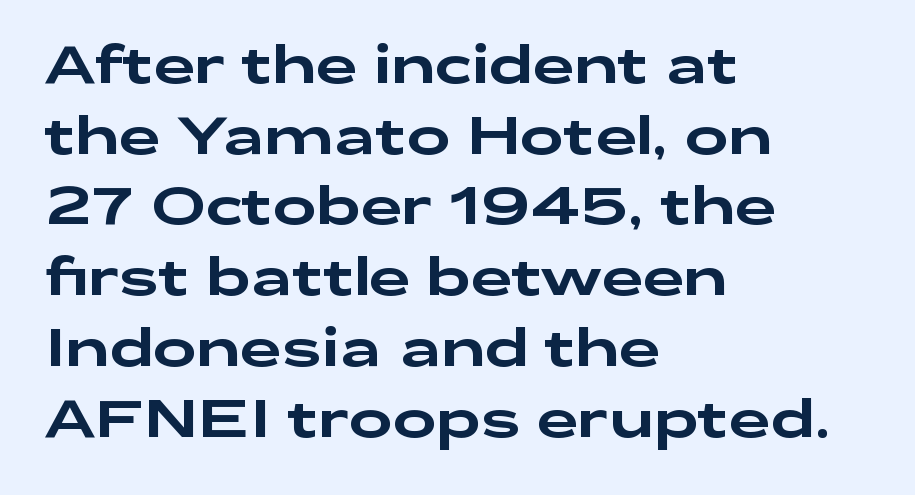
Q: Is the text italic (slanted)? A: No, it is upright.
Q: Is the typeface a serif or a sans-serif typeface? A: Sans-serif.
Q: Is the text underlined? A: No.
Q: How is the paragraph aligned? A: Left-aligned.
Q: Is the spacing between letters normal or unusually wide? A: Normal.
Q: Is the spacing between lines tight, normal or loose? A: Normal.
Q: Width (condensed, normal, or wide)? A: Wide.
Q: Stroke contrast? A: Low.
Q: x-height? A: Medium.
Q: Monospaced? A: No.
